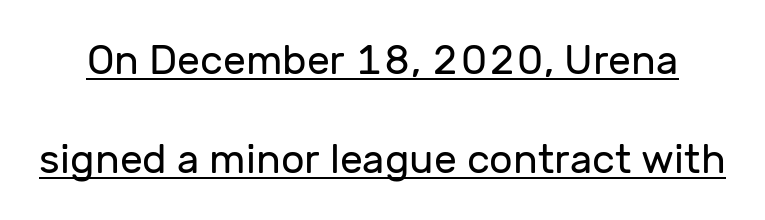
The weight tops out at a normal text grade. The face used here is proportionally spaced, like ordinary book or web type. This is roman type, the default non-slanted kind. The rendering uses the underline text-decoration. Does the leading feel generous? Absolutely, it's lavish. Students, note that the glyphs here touch the page at normal intervals.
